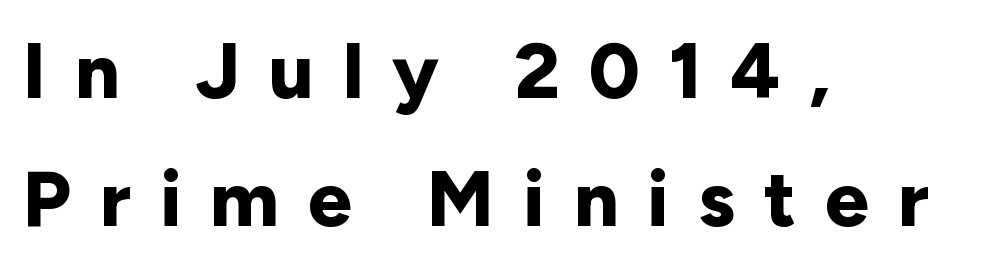
The image shows 78 px bold sans-serif type, upright; set left-aligned, normal line spacing (1.64x), unusually wide letter spacing (+0.37 em), not underlined; low stroke contrast and a medium x-height.
